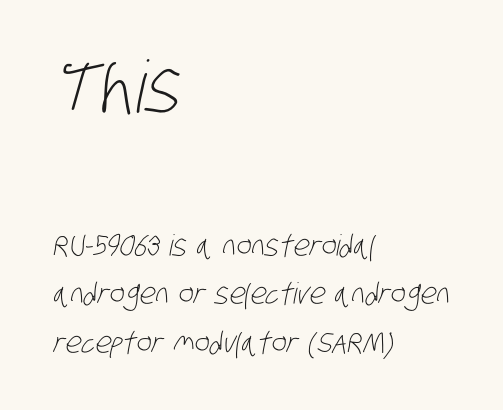
{"serif": "no", "bold": "no", "weight": "light", "width": "condensed", "stroke_contrast": "low", "x_height": "large", "monospaced": "no", "underline": "no", "align": "left", "line_spacing": "normal", "line_spacing_ratio": 1.68, "letter_spacing": "normal", "letter_spacing_em": 0.0, "larger_block": "first", "size_ratio": 2.48, "glyph_px": 72}
